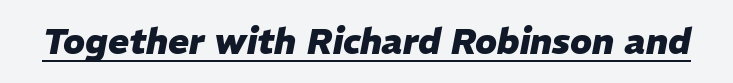
Spacing verdict: proportional, widths tailored to each character. The line texture is even and compact thanks to regular tracking. The passage shown is emphatically bold. Looks like someone drew a line under every word here. The font's italic variant was chosen for this text.
